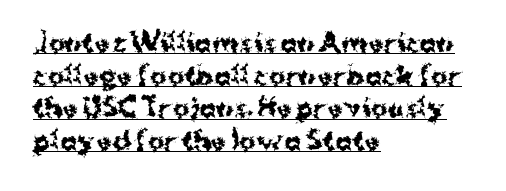
{"italic": "no", "bold": "yes", "underline": "yes", "align": "left", "line_spacing": "normal", "line_spacing_ratio": 1.31, "letter_spacing": "normal", "letter_spacing_em": 0.0, "glyph_px": 25}
